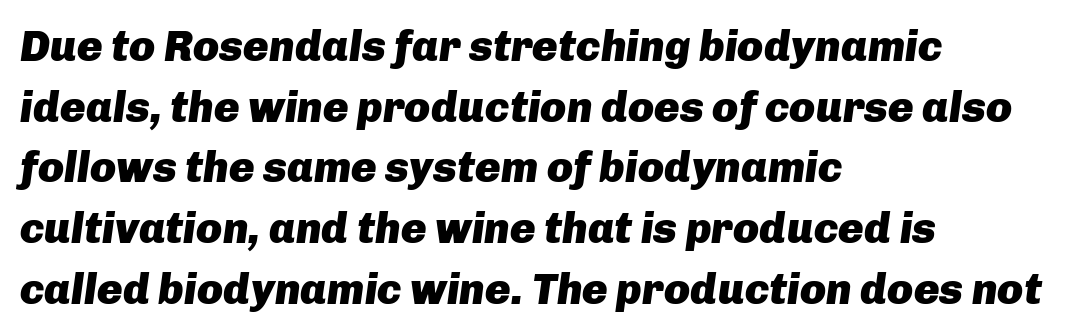
The image shows 43 px heavy type, italic (leaning right); set left-aligned, normal line spacing (1.41x), normal letter spacing, not underlined; low stroke contrast and a medium x-height.
